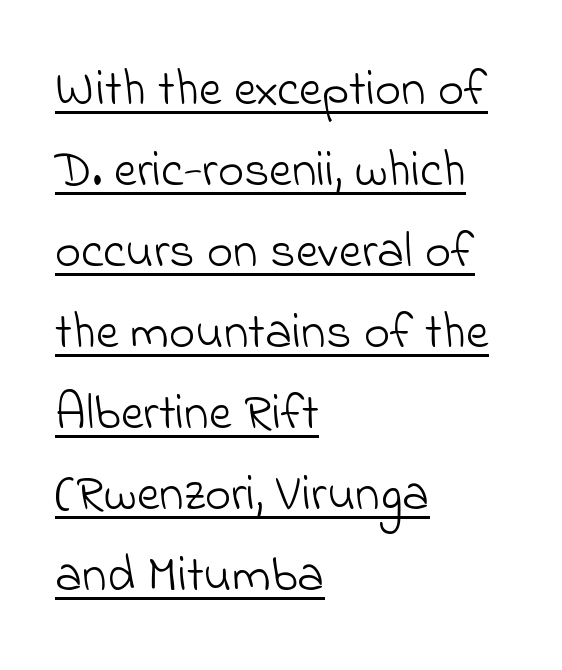
Students, observe the line beneath the letters — that is underlining. Inter-character spacing is left at the font's built-in metrics. This rendering uses left alignment, leaving the right contour irregular. Compared with typical paragraphs, the rows here are spaced about the same. The rendering shows plain stroke endings on the letterforms — a sans-serif design. The typeface has the unassuming heft of standard copy or less.
